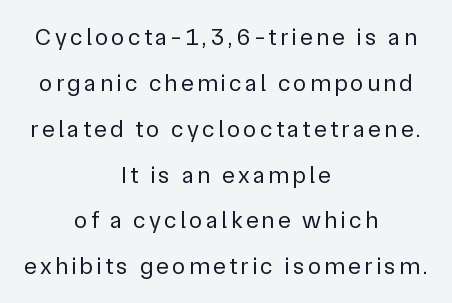
Type without underlining. Letters have the restrained weight of plain body copy at most. Successive baselines arrive slowly, with a big drop between each. Where is the straight margin? There isn't one; the lines are centered. The type sits square on the baseline with zero lean.
